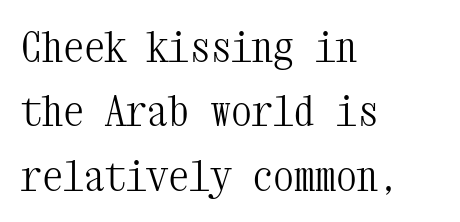
Q: Is the text bold? A: No.
Q: Is the text italic (slanted)? A: No, it is upright.
Q: Is the typeface a serif or a sans-serif typeface? A: Serif.
Q: Is the text underlined? A: No.
Q: How is the paragraph aligned? A: Left-aligned.
Q: Is the spacing between letters normal or unusually wide? A: Normal.
Q: Is the spacing between lines tight, normal or loose? A: Normal.
Q: Width (condensed, normal, or wide)? A: Condensed.
Q: Stroke contrast? A: Medium.
Q: x-height? A: Medium.
Q: Monospaced? A: Yes.
